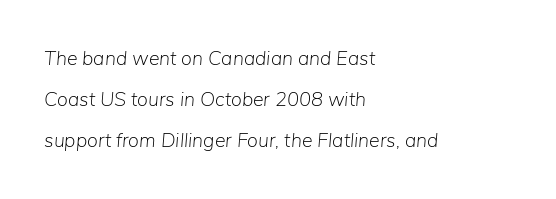
Q: Is the text bold? A: No.
Q: Is the text italic (slanted)? A: Yes, it leans right by about 5 degrees.
Q: Is the text underlined? A: No.
Q: How is the paragraph aligned? A: Left-aligned.
Q: Is the spacing between letters normal or unusually wide? A: Normal.
Q: Is the spacing between lines tight, normal or loose? A: Loose.
